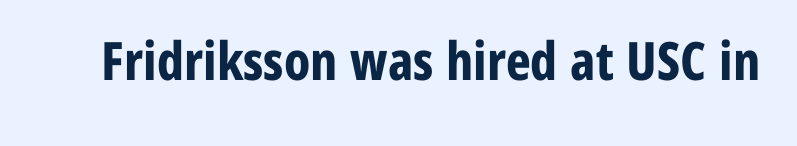
{"serif": "no", "italic": "no", "bold": "yes", "weight": "bold", "width": "condensed", "stroke_contrast": "low", "x_height": "medium", "monospaced": "no", "underline": "no", "letter_spacing": "normal", "letter_spacing_em": 0.0, "glyph_px": 53}
